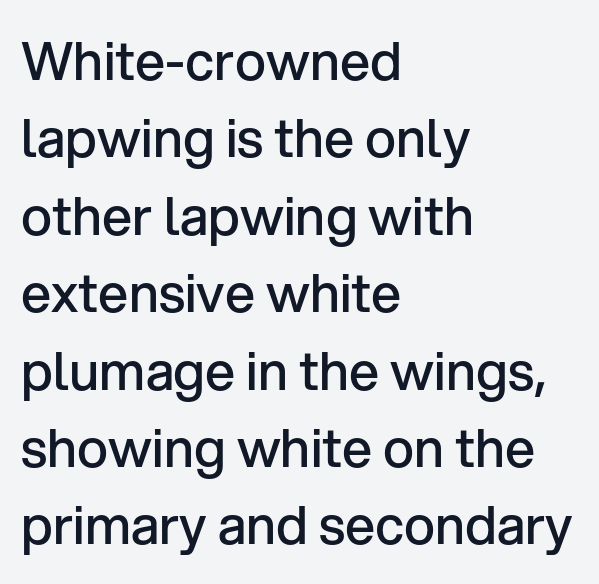
The letters advance in unequal steps, a hallmark of proportional type. The rendering anchors every line to the left-hand side. A typesetter would label this face a sans. Any mark beneath the type? The region is blank.
